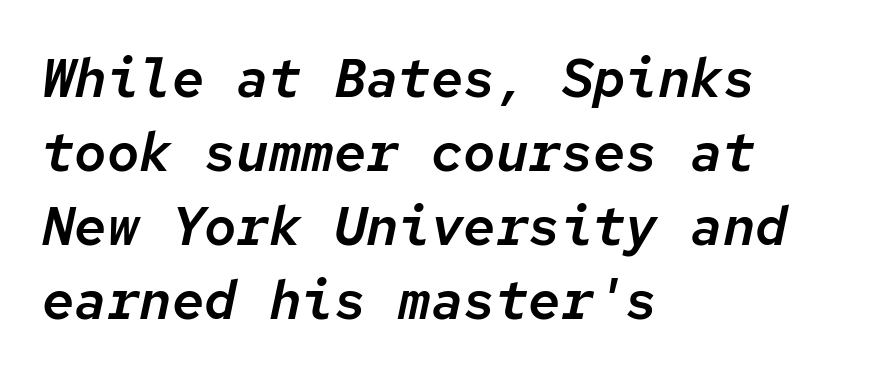
The image shows 54 px text type, italic (leaning right), monospaced; set left-aligned, normal line spacing (1.37x), normal letter spacing, not underlined; low stroke contrast and a medium x-height.
